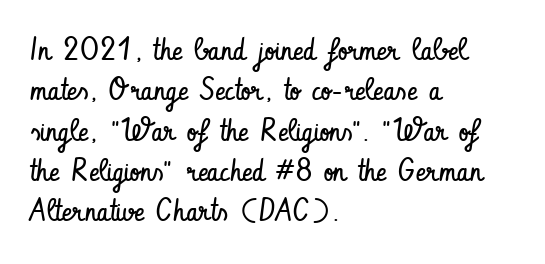
The rendering uses natural spacing where letterforms have individual widths. Check under the words: just untouched page. The passage shown is typeset with a sans-serif family. Reading down the block, your eye returns to a fixed left position each line. Does extra space separate the letters? No, they use regular spacing. Ordinary non-slanted type is in use.
